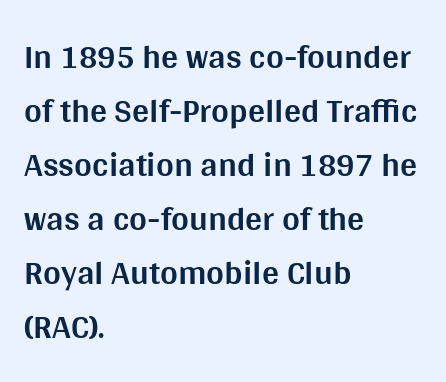
Q: Is the text bold? A: Yes.
Q: Is the text italic (slanted)? A: No, it is upright.
Q: Is the typeface a serif or a sans-serif typeface? A: Sans-serif.
Q: Is the text underlined? A: No.
Q: How is the paragraph aligned? A: Left-aligned.
Q: Is the spacing between letters normal or unusually wide? A: Normal.
Q: Is the spacing between lines tight, normal or loose? A: Normal.
Q: Width (condensed, normal, or wide)? A: Normal.
Q: Stroke contrast? A: Medium.
Q: x-height? A: Large.
Q: Monospaced? A: No.
